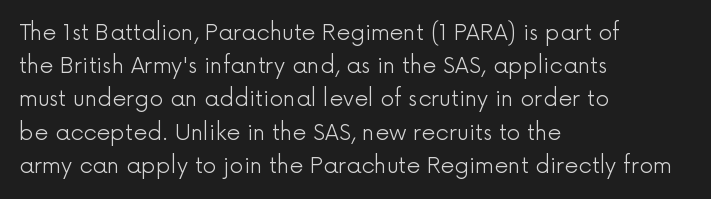
{"italic": "no", "bold": "no", "underline": "no", "align": "left", "line_spacing": "normal", "line_spacing_ratio": 1.51, "letter_spacing": "normal", "letter_spacing_em": 0.0, "glyph_px": 22}
